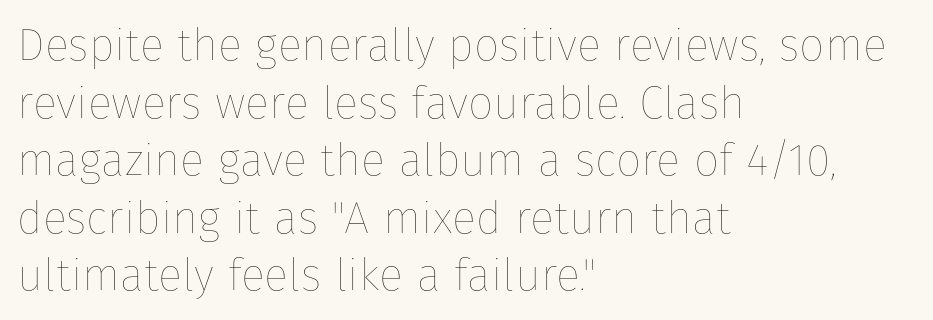
{"italic": "no", "bold": "no", "weight": "thin", "width": "normal", "stroke_contrast": "low", "x_height": "medium", "monospaced": "no", "underline": "no", "align": "left", "line_spacing": "normal", "line_spacing_ratio": 1.28, "letter_spacing": "normal", "letter_spacing_em": 0.0, "glyph_px": 45}
